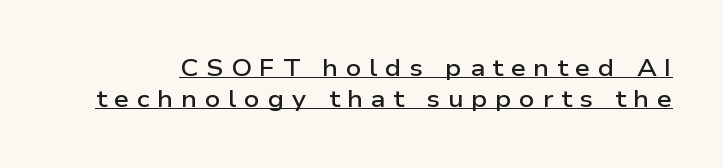
The image shows 24 px text type, upright; set normal line spacing (1.3x), unusually wide letter spacing (+0.32 em), underlined.
